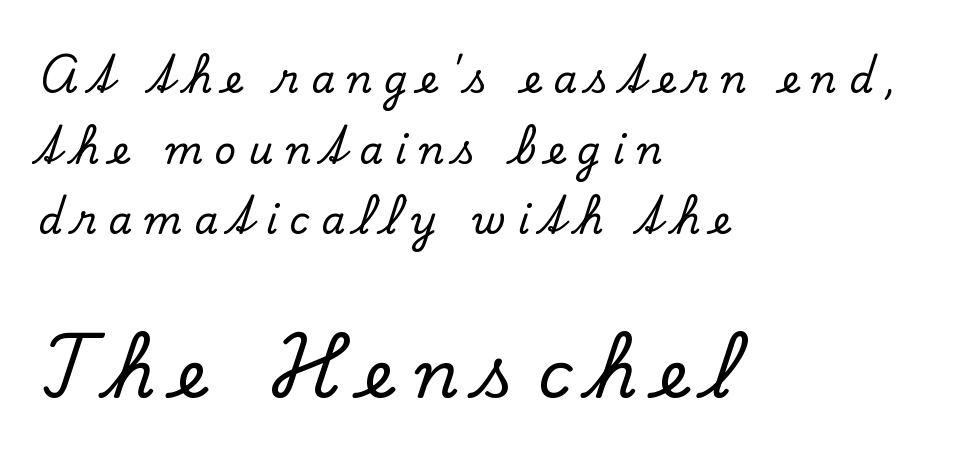
Unmarked baselines from the first word to the last. This rendering employs a face with finishing strokes, i.e., a serif. Short and long lines alike share a common starting point at left. Proportional: the letters do not fall into vertical columns.
